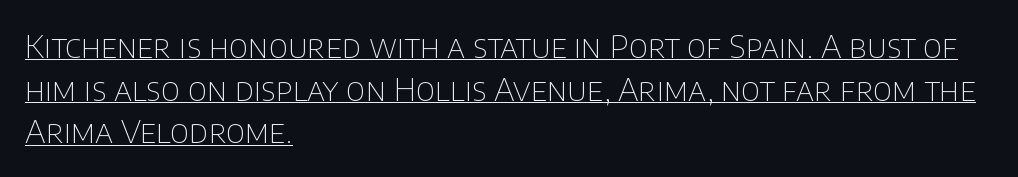
The rendering uses the underline text-decoration. The typography opts for an upright posture over an oblique one. Each letter keeps its own natural width here, so spacing adapts to shape. No letter is thick-stroked: the sample isn't bold.
